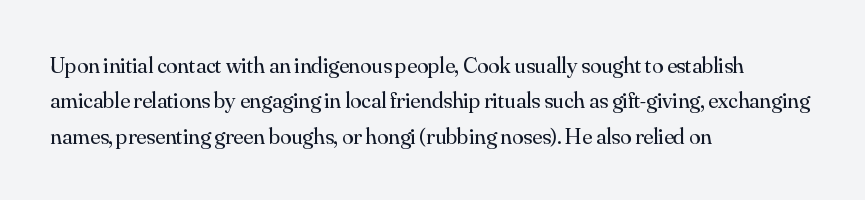
{"italic": "no", "bold": "no", "underline": "no", "align": "left", "line_spacing": "normal", "line_spacing_ratio": 1.54, "letter_spacing": "normal", "letter_spacing_em": 0.0, "glyph_px": 23}
